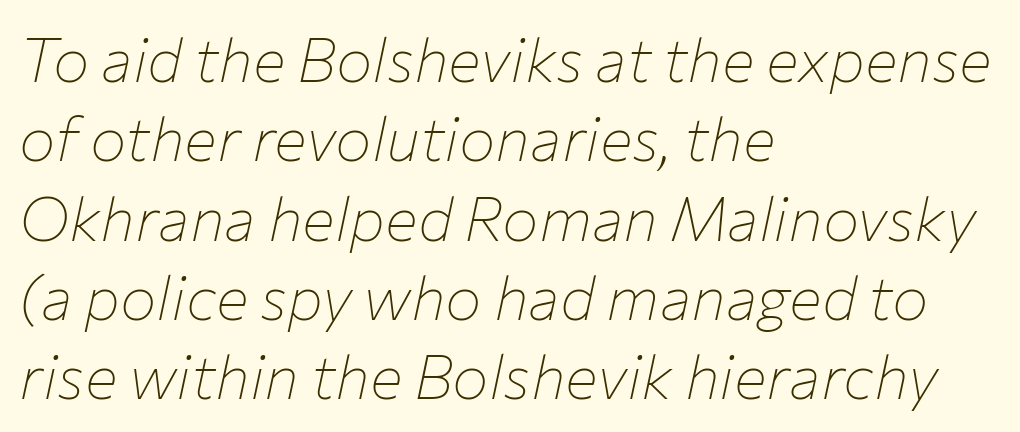
Inter-character spacing is left at the font's built-in metrics. The leading is moderate, giving the passage an even texture. Each line starts at the same left margin while the right side varies. Do the characters align in a grid? No, the font is proportional.
